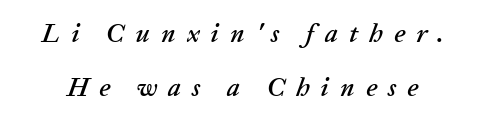
{"italic": "yes", "lean": "right", "slant_degrees": 20, "underline": "no", "line_spacing": "loose", "line_spacing_ratio": 2.07, "letter_spacing": "wide", "letter_spacing_em": 0.42, "glyph_px": 26}
